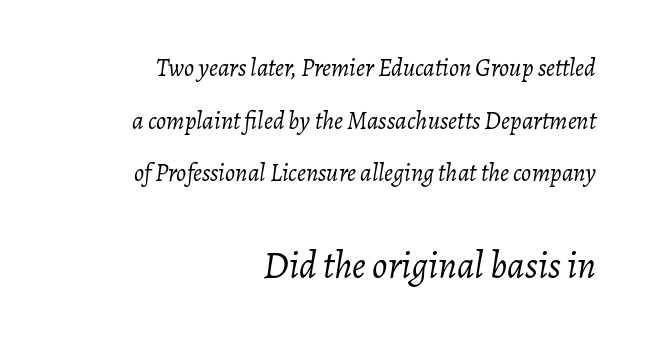
Q: Is the text bold? A: No.
Q: Is the text italic (slanted)? A: Yes, it leans right by about 7 degrees.
Q: Is the text underlined? A: No.
Q: How is the paragraph aligned? A: Right-aligned.
Q: Is the spacing between letters normal or unusually wide? A: Normal.
Q: Is the spacing between lines tight, normal or loose? A: Loose.
Q: Which block of text is set in a larger size, the first (top) or the second (bottom)? A: The second (bottom) one.
Q: Width (condensed, normal, or wide)? A: Normal.
Q: Stroke contrast? A: Low.
Q: x-height? A: Medium.
Q: Monospaced? A: No.
